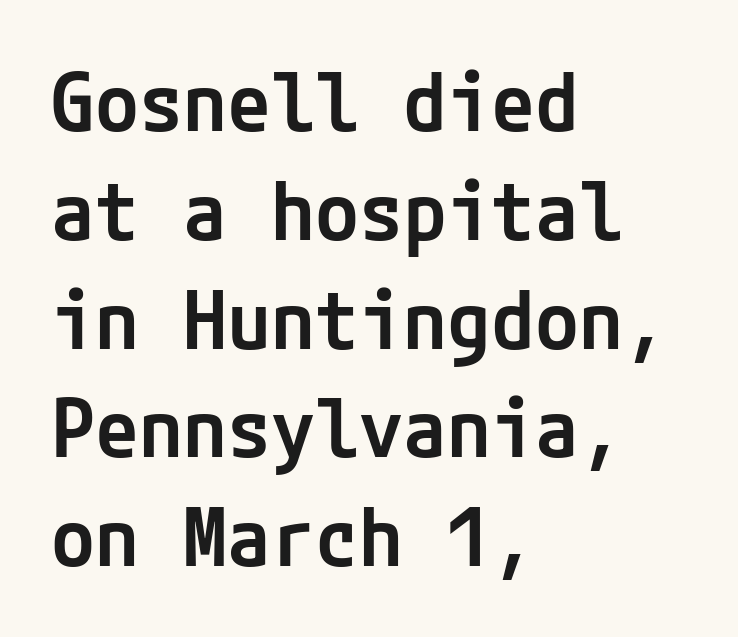
The image shows 80 px semibold sans-serif type, upright; set left-aligned, normal line spacing (1.36x), normal letter spacing, not underlined; low stroke contrast and a medium x-height.
